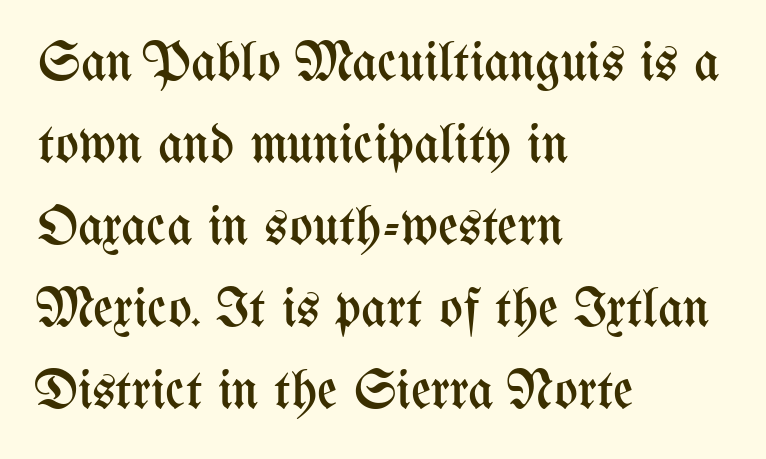
What stands out about the letter spacing? Nothing — it is the standard amount. Spacing verdict: proportional, widths tailored to each character. The paragraph has a hard left edge and a soft right edge. The characters are drawn with everyday or finer stroke widths. The zone under the glyphs is completely vacant. Posture: straight, roman, zero tilt.
